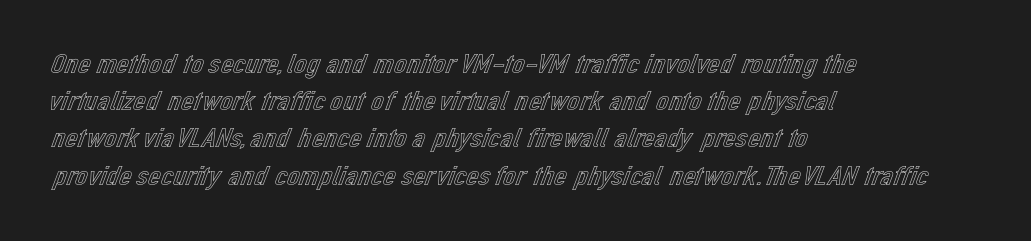
Q: Is the text italic (slanted)? A: Yes.
Q: Is the text underlined? A: No.
Q: How is the paragraph aligned? A: Left-aligned.
Q: Is the spacing between letters normal or unusually wide? A: Normal.
Q: Is the spacing between lines tight, normal or loose? A: Normal.
Q: Width (condensed, normal, or wide)? A: Normal.
Q: x-height? A: Medium.
Q: Monospaced? A: No.
